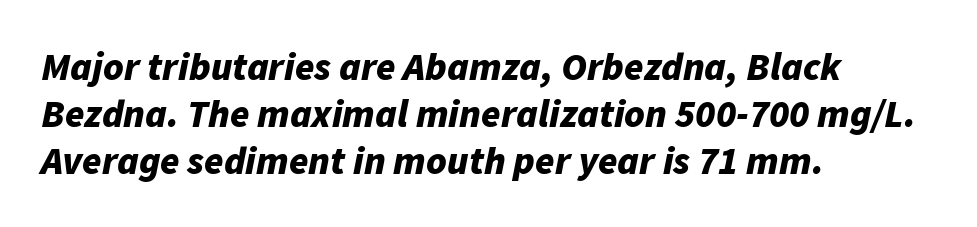
Q: Is the text bold? A: Yes.
Q: Is the text italic (slanted)? A: Yes, it leans right by about 11 degrees.
Q: Is the text underlined? A: No.
Q: How is the paragraph aligned? A: Left-aligned.
Q: Is the spacing between letters normal or unusually wide? A: Normal.
Q: Width (condensed, normal, or wide)? A: Normal.
Q: Stroke contrast? A: Low.
Q: x-height? A: Medium.
Q: Monospaced? A: No.
